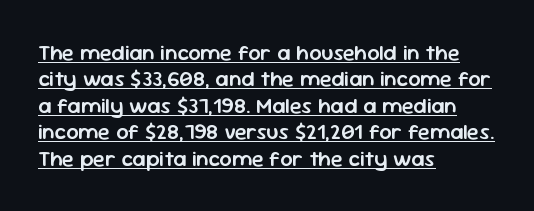
{"italic": "no", "bold": "semi", "underline": "yes", "align": "left", "line_spacing_ratio": 1.2, "letter_spacing": "normal", "letter_spacing_em": 0.0, "glyph_px": 22}
